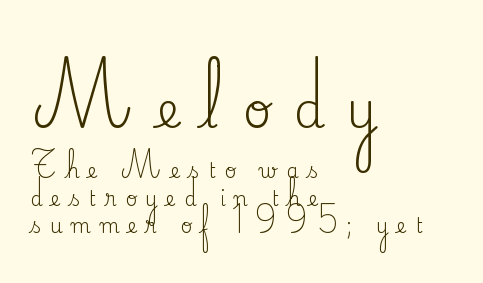
Q: Is the text bold? A: No.
Q: Is the text italic (slanted)? A: No, it is upright.
Q: Is the typeface a serif or a sans-serif typeface? A: Serif.
Q: Is the text underlined? A: No.
Q: How is the paragraph aligned? A: Left-aligned.
Q: Is the spacing between letters normal or unusually wide? A: Unusually wide.
Q: Is the spacing between lines tight, normal or loose? A: Normal.
Q: Which block of text is set in a larger size, the first (top) or the second (bottom)? A: The first (top) one.
Q: Width (condensed, normal, or wide)? A: Normal.
Q: Stroke contrast? A: Medium.
Q: x-height? A: Small.
Q: Monospaced? A: No.
